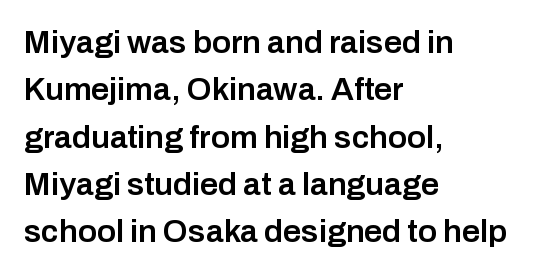
Q: Is the text bold? A: Semi-bold.
Q: Is the text italic (slanted)? A: No, it is upright.
Q: Is the typeface a serif or a sans-serif typeface? A: Sans-serif.
Q: Is the text underlined? A: No.
Q: How is the paragraph aligned? A: Left-aligned.
Q: Is the spacing between letters normal or unusually wide? A: Normal.
Q: Is the spacing between lines tight, normal or loose? A: Normal.
Q: Width (condensed, normal, or wide)? A: Normal.
Q: Stroke contrast? A: Low.
Q: x-height? A: Medium.
Q: Monospaced? A: No.
